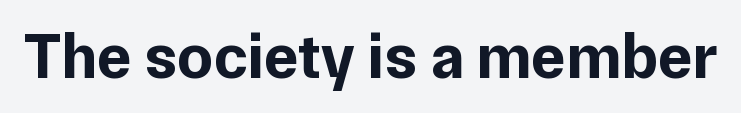
Q: Is the text bold? A: Yes.
Q: Is the text italic (slanted)? A: No, it is upright.
Q: Is the typeface a serif or a sans-serif typeface? A: Sans-serif.
Q: Is the text underlined? A: No.
Q: Is the spacing between letters normal or unusually wide? A: Normal.
Q: Width (condensed, normal, or wide)? A: Normal.
Q: Stroke contrast? A: Low.
Q: x-height? A: Medium.
Q: Monospaced? A: No.
